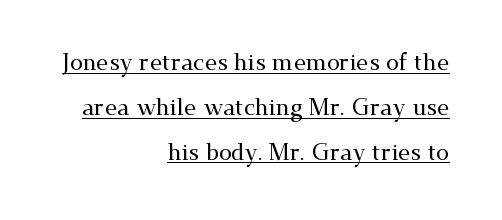
The image shows 23 px text type, upright; set right-aligned, loose line spacing (1.95x), normal letter spacing, underlined.
